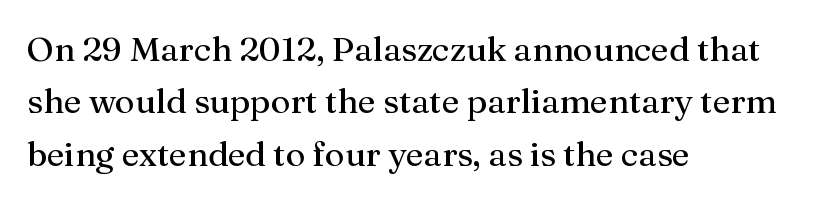
Q: Is the text bold? A: No.
Q: Is the text italic (slanted)? A: No, it is upright.
Q: Is the typeface a serif or a sans-serif typeface? A: Serif.
Q: Is the text underlined? A: No.
Q: How is the paragraph aligned? A: Left-aligned.
Q: Is the spacing between letters normal or unusually wide? A: Normal.
Q: Is the spacing between lines tight, normal or loose? A: Normal.
Q: Width (condensed, normal, or wide)? A: Normal.
Q: Stroke contrast? A: Medium.
Q: x-height? A: Medium.
Q: Monospaced? A: No.
